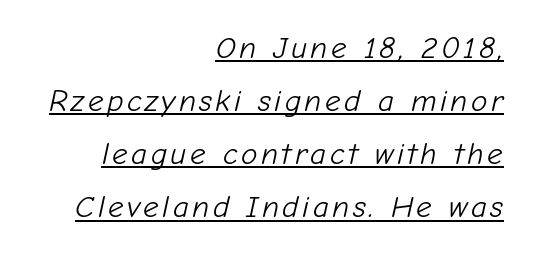
{"italic": "yes", "lean": "right", "slant_degrees": 12, "bold": "no", "weight": "light", "width": "normal", "stroke_contrast": "low", "x_height": "medium", "monospaced": "no", "underline": "yes", "align": "right", "line_spacing_ratio": 1.71, "glyph_px": 31}
